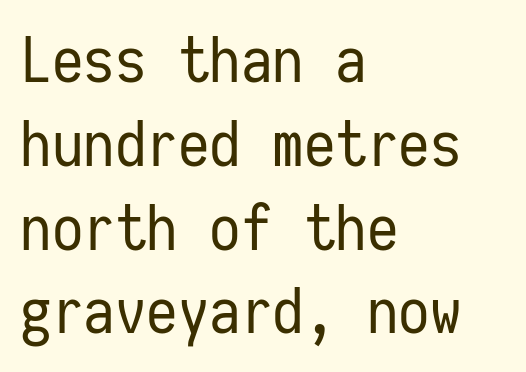
{"serif": "no", "italic": "no", "bold": "no", "weight": "regular", "width": "condensed", "stroke_contrast": "low", "x_height": "medium", "monospaced": "yes", "underline": "no", "align": "left", "line_spacing": "normal", "line_spacing_ratio": 1.33, "letter_spacing": "normal", "letter_spacing_em": 0.0, "glyph_px": 63}
